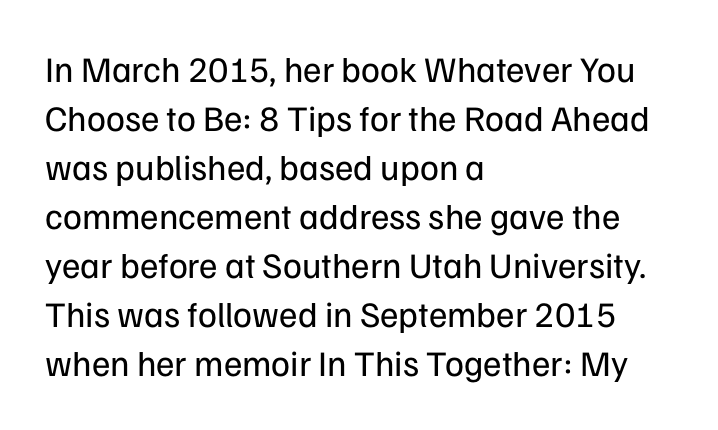
The lines sit at an ordinary, default distance from one another. The area under the type is left untouched. Visually the block forms a straight wall on the left and a jagged coastline on the right. Tracking here is standard; glyphs follow each other at the usual distance.
